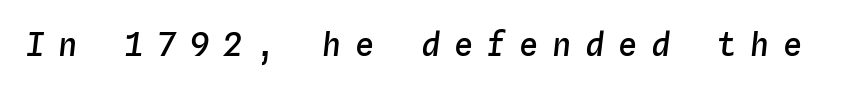
Q: Is the text bold? A: Semi-bold.
Q: Is the text italic (slanted)? A: Yes, it leans right by about 4 degrees.
Q: Is the text underlined? A: No.
Q: Is the spacing between letters normal or unusually wide? A: Unusually wide.
Q: Width (condensed, normal, or wide)? A: Normal.
Q: Stroke contrast? A: Low.
Q: x-height? A: Medium.
Q: Monospaced? A: Yes.
